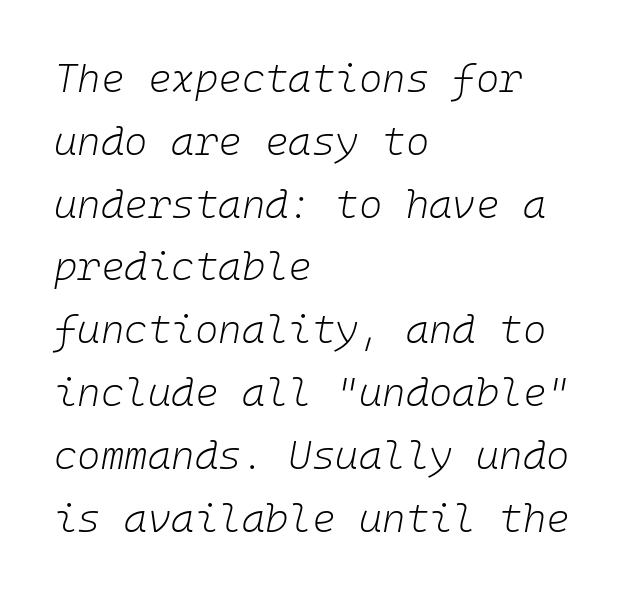
The text block is weighted toward the left margin, trailing off unevenly rightward. Emphasis-style slanted type is in use. Leading: standard. Tracking value appears to be zero — textbook default spacing. The font sits on the lighter half of the weight spectrum, regular included. Every character here occupies the same horizontal width, giving the sample a typewriter-like rhythm.
